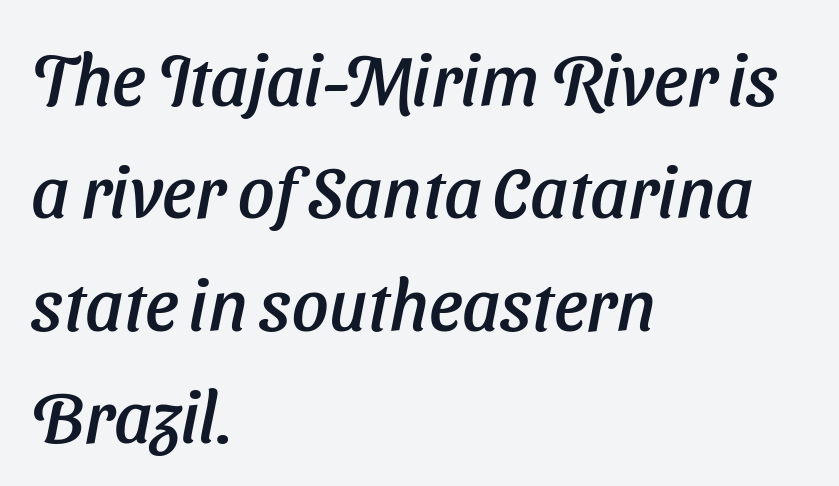
The image shows 72 px text type; set left-aligned, normal line spacing (1.56x), normal letter spacing, not underlined; low stroke contrast and a medium x-height.
